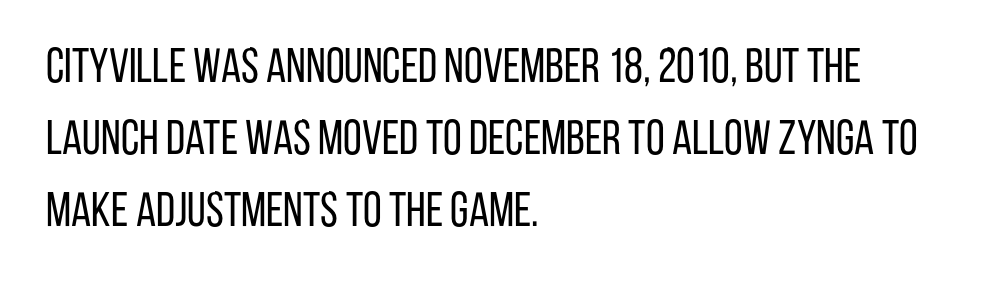
{"serif": "no", "italic": "no", "bold": "no", "weight": "regular", "width": "condensed", "stroke_contrast": "low", "x_height": "large", "monospaced": "no", "underline": "no", "align": "left", "line_spacing": "normal", "line_spacing_ratio": 1.5, "letter_spacing": "normal", "letter_spacing_em": 0.0, "glyph_px": 48}
